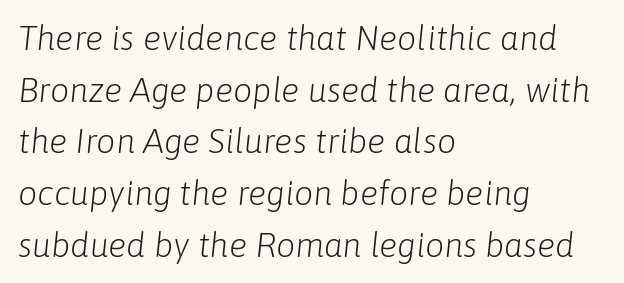
Q: Is the text bold? A: No.
Q: Is the text italic (slanted)? A: Yes, it leans right by about 6 degrees.
Q: Is the text underlined? A: No.
Q: How is the paragraph aligned? A: Left-aligned.
Q: Is the spacing between letters normal or unusually wide? A: Normal.
Q: Is the spacing between lines tight, normal or loose? A: Normal.
Q: Width (condensed, normal, or wide)? A: Normal.
Q: Stroke contrast? A: Low.
Q: x-height? A: Medium.
Q: Monospaced? A: No.
